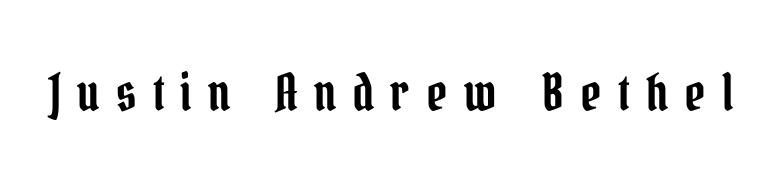
{"serif": "yes", "italic": "no", "width": "condensed", "stroke_contrast": "low", "x_height": "medium", "monospaced": "no", "underline": "no", "letter_spacing": "wide", "letter_spacing_em": 0.32, "glyph_px": 51}
